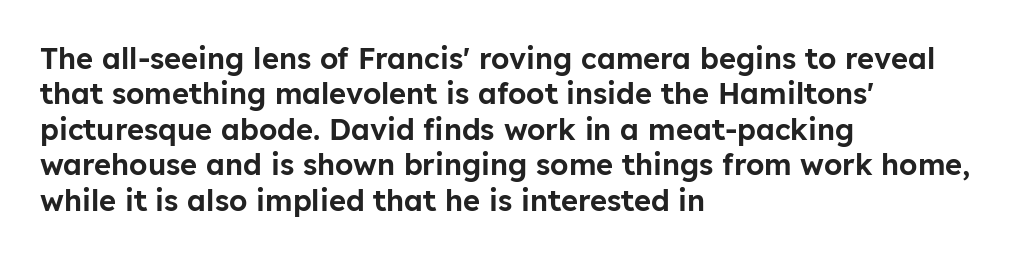
The image shows 29 px sans-serif type, upright; set left-aligned, line spacing 1.22x, normal letter spacing, not underlined; low stroke contrast and a medium x-height.
